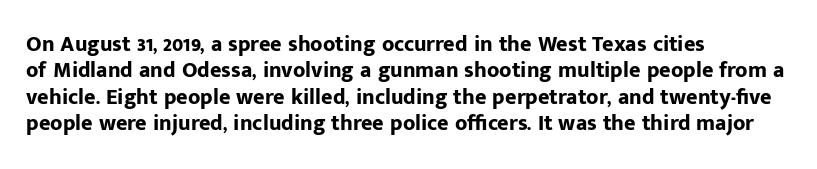
Stroke thickness is high; the sample reads as a true bold. Underline: absent. The horizontal fit of the characters is conventional and even. Do the letters lean? They stand straight. Horizontal alignment here is leftward, the default for most running prose.
